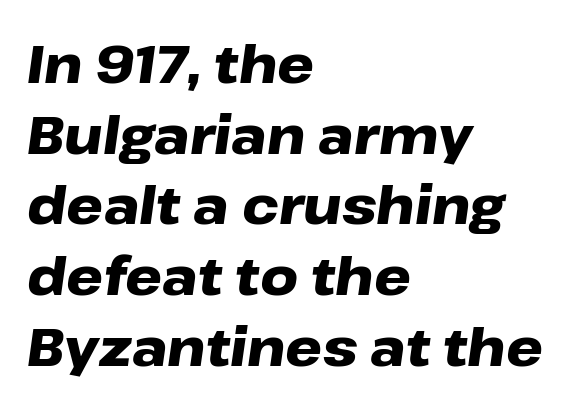
Q: Is the text bold? A: Yes.
Q: Is the text italic (slanted)? A: Yes, it leans right by about 8 degrees.
Q: Is the text underlined? A: No.
Q: How is the paragraph aligned? A: Left-aligned.
Q: Is the spacing between letters normal or unusually wide? A: Normal.
Q: Is the spacing between lines tight, normal or loose? A: Normal.
Q: Width (condensed, normal, or wide)? A: Wide.
Q: Stroke contrast? A: Low.
Q: x-height? A: Medium.
Q: Monospaced? A: No.
